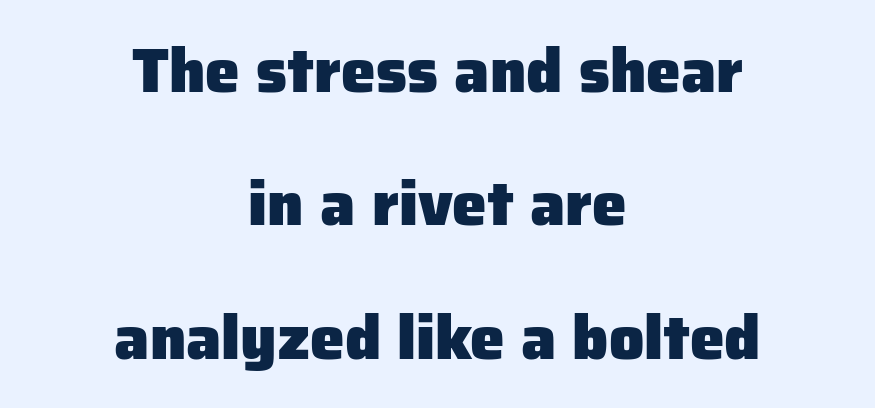
Q: Is the text bold? A: Yes.
Q: Is the text italic (slanted)? A: No, it is upright.
Q: Is the typeface a serif or a sans-serif typeface? A: Sans-serif.
Q: Is the text underlined? A: No.
Q: How is the paragraph aligned? A: Centered.
Q: Is the spacing between letters normal or unusually wide? A: Normal.
Q: Is the spacing between lines tight, normal or loose? A: Loose.
Q: Width (condensed, normal, or wide)? A: Normal.
Q: Stroke contrast? A: Low.
Q: x-height? A: Medium.
Q: Monospaced? A: No.
